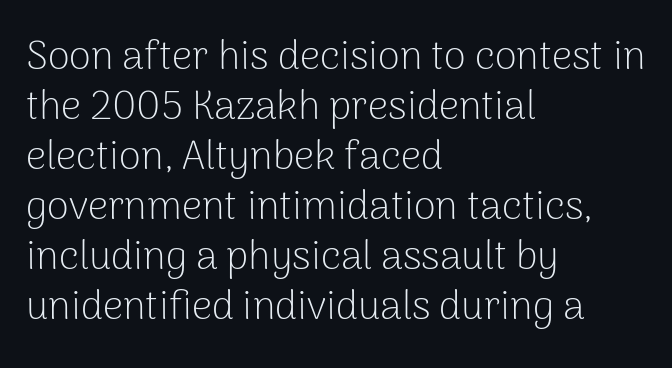
{"serif": "no", "italic": "no", "bold": "no", "weight": "light", "width": "normal", "stroke_contrast": "low", "x_height": "medium", "monospaced": "no", "underline": "no", "align": "left", "line_spacing": "normal", "line_spacing_ratio": 1.25, "letter_spacing": "normal", "letter_spacing_em": 0.0, "glyph_px": 40}
